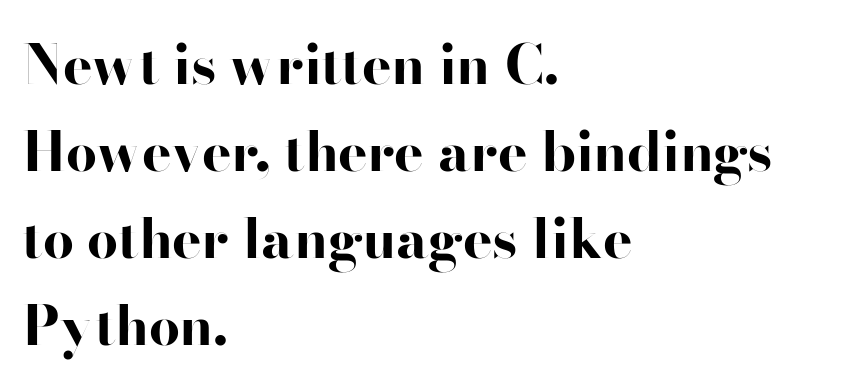
Q: Is the text bold? A: Yes.
Q: Is the text italic (slanted)? A: No, it is upright.
Q: Is the typeface a serif or a sans-serif typeface? A: Sans-serif.
Q: Is the text underlined? A: No.
Q: How is the paragraph aligned? A: Left-aligned.
Q: Is the spacing between letters normal or unusually wide? A: Normal.
Q: Is the spacing between lines tight, normal or loose? A: Normal.
Q: Width (condensed, normal, or wide)? A: Wide.
Q: Stroke contrast? A: High.
Q: x-height? A: Small.
Q: Monospaced? A: No.
